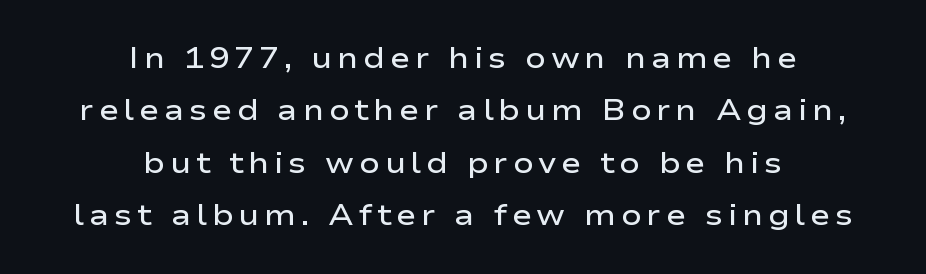
The image shows 30 px semibold, wide sans-serif type, upright; set centered, line spacing 1.75x, not underlined; low stroke contrast and a medium x-height.
